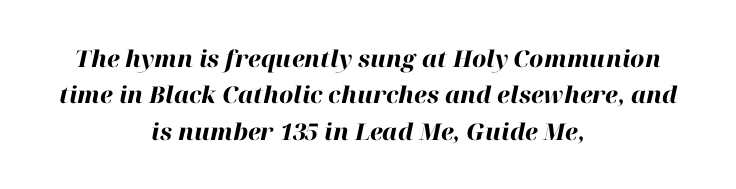
{"italic": "yes", "lean": "right", "slant_degrees": 12, "bold": "yes", "underline": "no", "align": "center", "line_spacing": "normal", "line_spacing_ratio": 1.58, "letter_spacing": "normal", "letter_spacing_em": 0.0, "glyph_px": 23}
